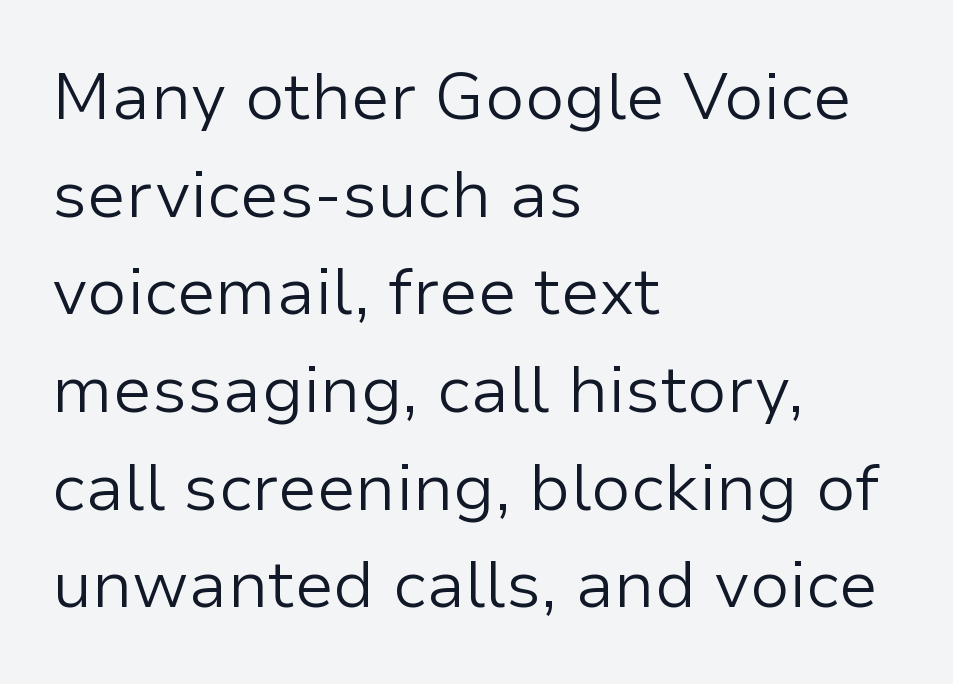
The image shows 66 px light sans-serif type, upright; set left-aligned, normal line spacing (1.48x), normal letter spacing, not underlined; low stroke contrast and a medium x-height.
